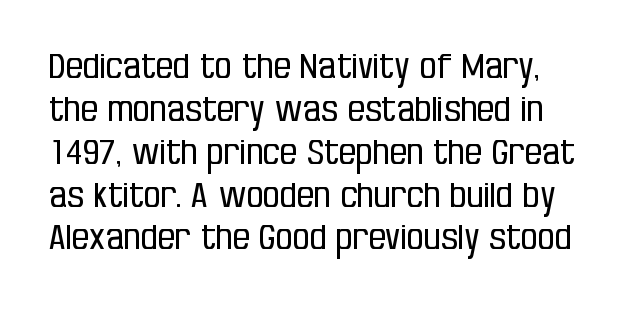
{"serif": "no", "italic": "no", "bold": "no", "weight": "regular", "width": "condensed", "stroke_contrast": "low", "x_height": "large", "monospaced": "no", "underline": "no", "line_spacing": "normal", "line_spacing_ratio": 1.26, "letter_spacing": "normal", "letter_spacing_em": 0.0, "glyph_px": 34}
